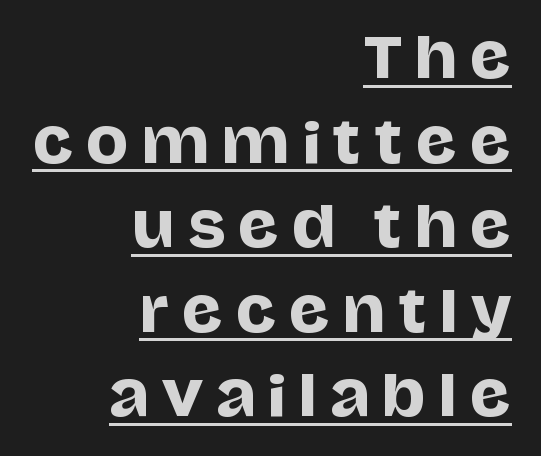
These lines are set flush right with a ragged left edge. Is there any slant? The stems are plumb. The letters advance in unequal steps, a hallmark of proportional type. The letters are spread apart with noticeably loose tracking.
